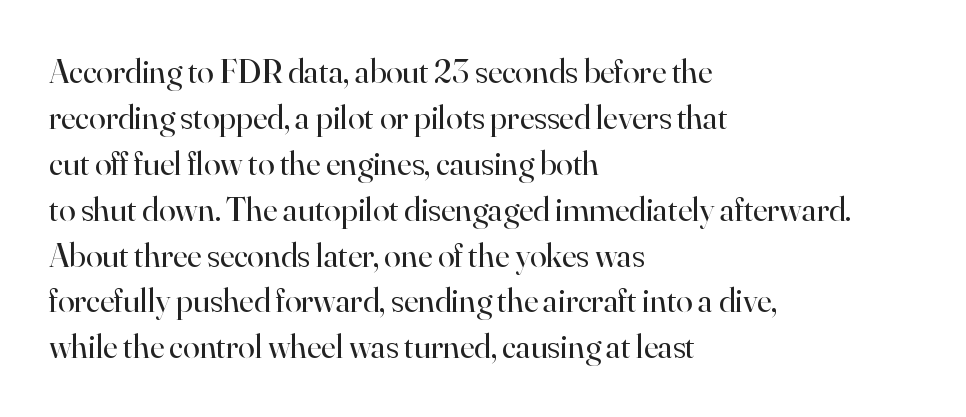
The image shows 34 px regular-weight serif type, upright; set left-aligned, normal line spacing (1.35x), normal letter spacing, not underlined; high stroke contrast and a small x-height.
